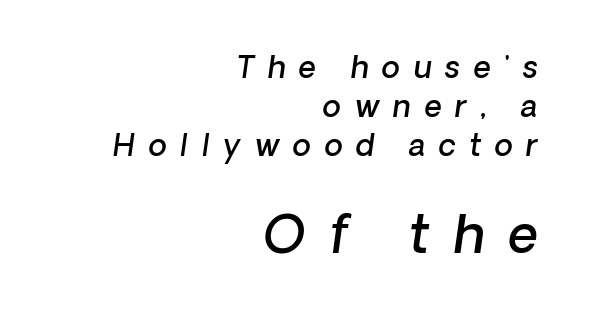
Q: Is the text bold? A: Semi-bold.
Q: Is the typeface a serif or a sans-serif typeface? A: Sans-serif.
Q: Is the text underlined? A: No.
Q: How is the paragraph aligned? A: Right-aligned.
Q: Is the spacing between letters normal or unusually wide? A: Unusually wide.
Q: Is the spacing between lines tight, normal or loose? A: Normal.
Q: Which block of text is set in a larger size, the first (top) or the second (bottom)? A: The second (bottom) one.
Q: Width (condensed, normal, or wide)? A: Normal.
Q: Stroke contrast? A: Low.
Q: x-height? A: Medium.
Q: Monospaced? A: No.
